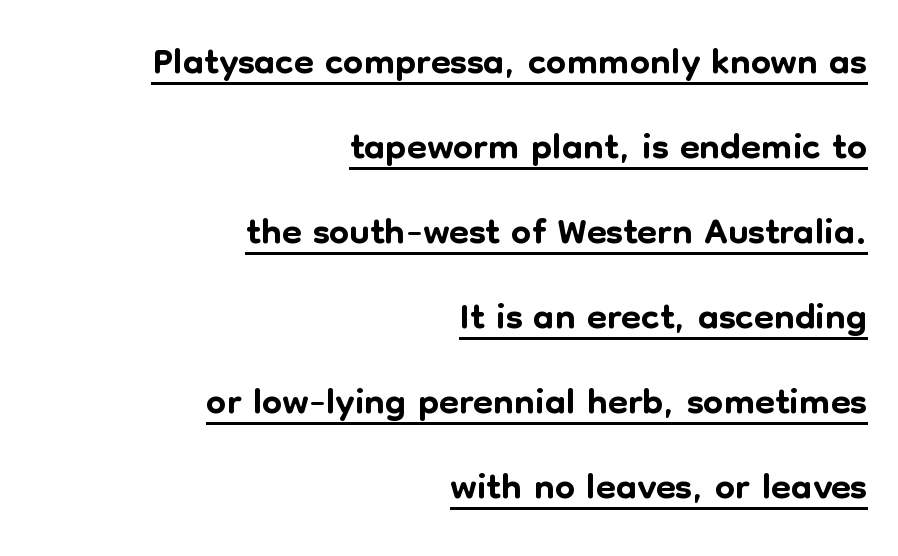
The image shows 57 px sans-serif type, upright; set right-aligned, normal line spacing (1.49x), normal letter spacing, underlined; low stroke contrast and a medium x-height.
